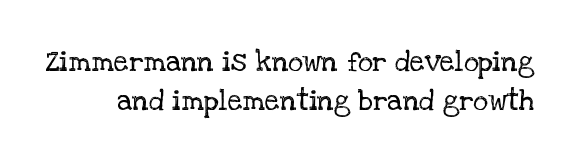
The image shows 29 px regular-weight serif type, upright; set normal line spacing (1.36x), normal letter spacing, not underlined; low stroke contrast and a large x-height.
